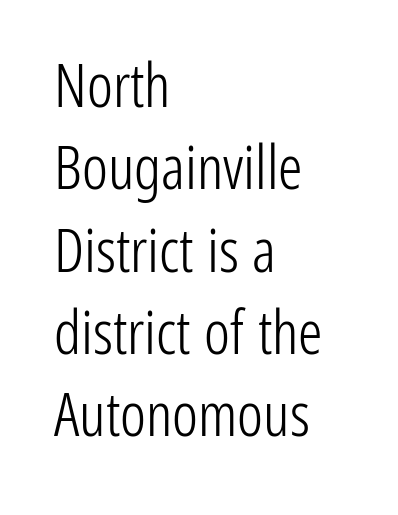
{"serif": "no", "italic": "no", "bold": "no", "weight": "light", "width": "condensed", "stroke_contrast": "low", "x_height": "medium", "monospaced": "no", "underline": "no", "align": "left", "line_spacing": "normal", "line_spacing_ratio": 1.35, "letter_spacing": "normal", "letter_spacing_em": 0.0, "glyph_px": 61}
